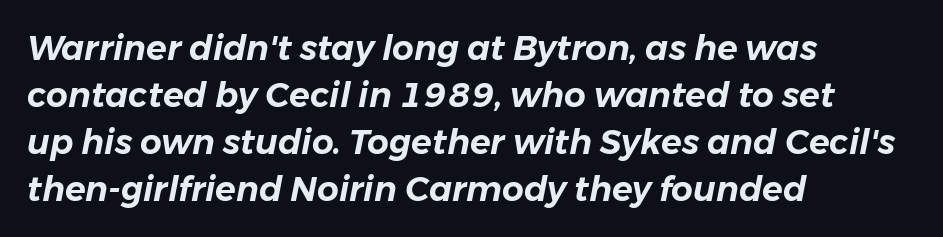
Q: Is the text italic (slanted)? A: Yes, it leans right by about 11 degrees.
Q: Is the text underlined? A: No.
Q: How is the paragraph aligned? A: Left-aligned.
Q: Is the spacing between letters normal or unusually wide? A: Normal.
Q: Is the spacing between lines tight, normal or loose? A: Normal.
Q: Width (condensed, normal, or wide)? A: Normal.
Q: Stroke contrast? A: Low.
Q: x-height? A: Medium.
Q: Monospaced? A: No.
